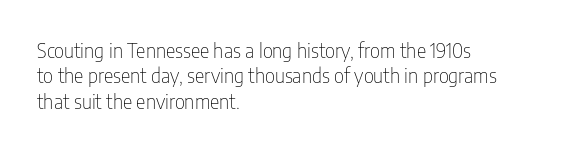
{"italic": "no", "bold": "no", "underline": "no", "align": "left", "line_spacing": "normal", "line_spacing_ratio": 1.27, "letter_spacing": "normal", "letter_spacing_em": 0.0, "glyph_px": 20}
